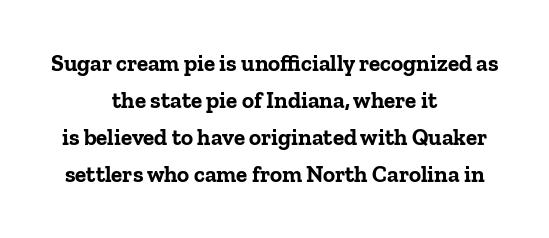
The image shows 23 px bold type, upright; set centered, normal line spacing (1.61x), normal letter spacing, not underlined.
